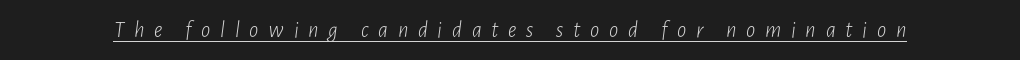
Q: Is the text bold? A: No.
Q: Is the text italic (slanted)? A: Yes, it leans right by about 7 degrees.
Q: Is the text underlined? A: Yes.
Q: Is the spacing between letters normal or unusually wide? A: Unusually wide.
